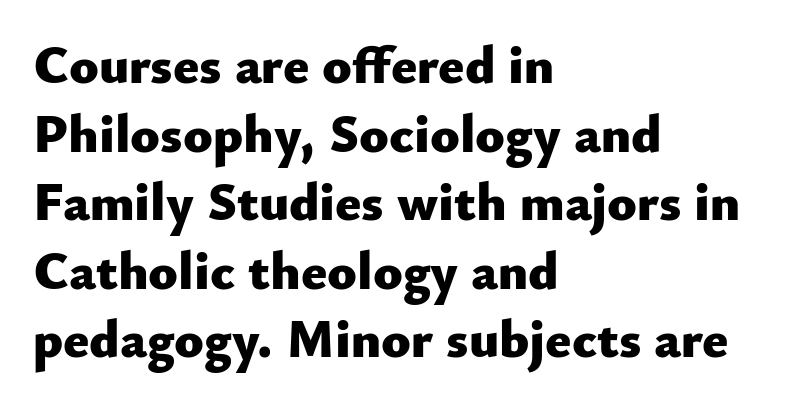
The rendering uses natural spacing where letterforms have individual widths. The font is running at its bold setting. Clear beneath every line of the passage. What kind of face is this? One without serifs — a sans. Nothing unusual about the tracking: characters are spaced as the font intends. These lines were composed using upright roman letters.
